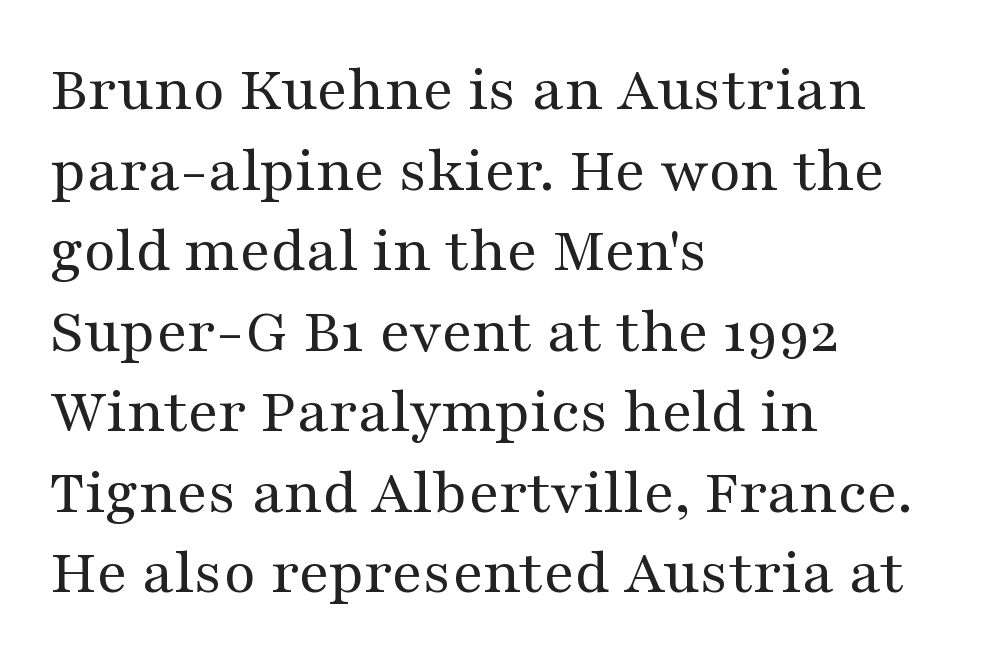
The image shows 66 px regular-weight, wide serif type, upright; set left-aligned, line spacing 1.22x, normal letter spacing, not underlined; medium stroke contrast and a medium x-height.
